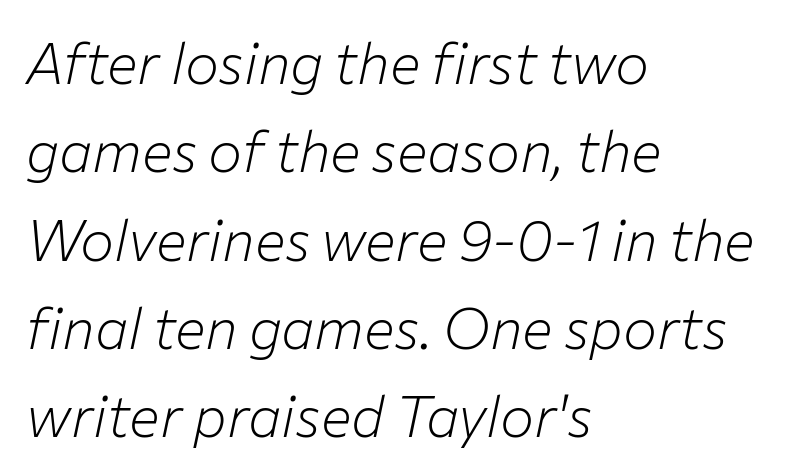
{"italic": "yes", "lean": "right", "slant_degrees": 12, "bold": "no", "weight": "light", "width": "normal", "stroke_contrast": "low", "x_height": "medium", "monospaced": "no", "underline": "no", "align": "left", "line_spacing": "normal", "line_spacing_ratio": 1.55, "letter_spacing": "normal", "letter_spacing_em": 0.0, "glyph_px": 57}
